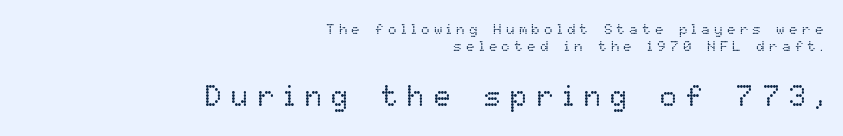
Typesetter's note — lower block bumped up in size, upper block left smaller. Is the stroke heavy? The answer is a plain regular-or-lighter. Italic? Not at all — the glyphs are vertical. A flush-right, rag-left setting is used for this passage.
